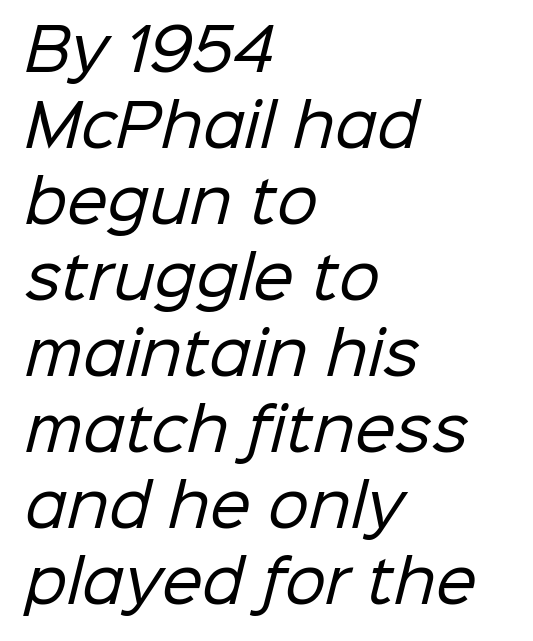
The image shows 58 px regular-weight sans-serif type; set left-aligned, normal line spacing (1.31x), normal letter spacing, not underlined; low stroke contrast and a medium x-height.
